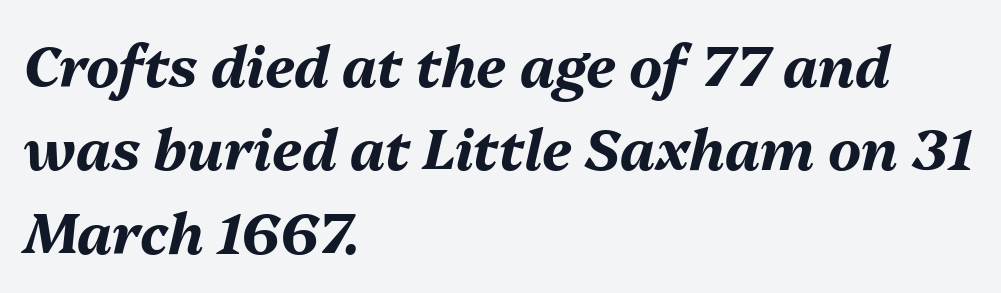
Quick note: italic. Honestly, the row spacing looks completely unremarkable. Horizontally, the lines are justified to the leading edge only. The letters advance in unequal steps, a hallmark of proportional type. Clear beneath every line of the passage. The letters sit at their default tracking, neither squeezed nor spread.
